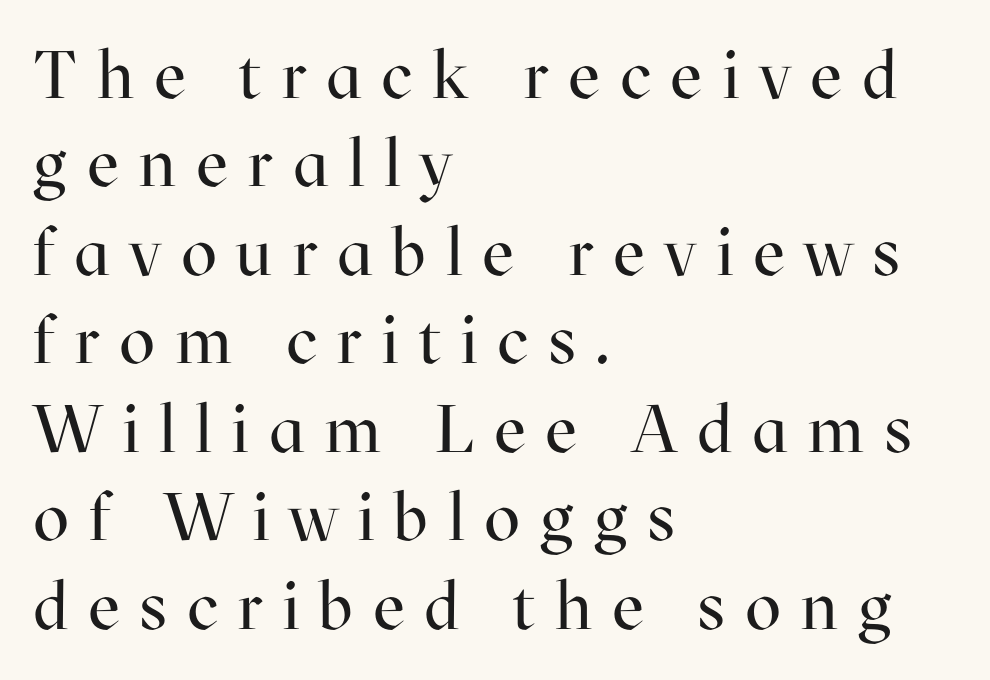
Q: Is the text bold? A: No.
Q: Is the text italic (slanted)? A: No, it is upright.
Q: Is the typeface a serif or a sans-serif typeface? A: Serif.
Q: Is the text underlined? A: No.
Q: How is the paragraph aligned? A: Left-aligned.
Q: Is the spacing between letters normal or unusually wide? A: Unusually wide.
Q: Is the spacing between lines tight, normal or loose? A: Normal.
Q: Width (condensed, normal, or wide)? A: Normal.
Q: Stroke contrast? A: High.
Q: x-height? A: Medium.
Q: Monospaced? A: No.
